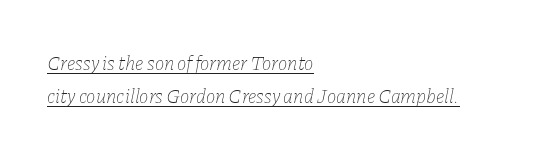
Q: Is the text bold? A: No.
Q: Is the text italic (slanted)? A: Yes, it leans right by about 11 degrees.
Q: Is the text underlined? A: Yes.
Q: How is the paragraph aligned? A: Left-aligned.
Q: Is the spacing between letters normal or unusually wide? A: Normal.
Q: Is the spacing between lines tight, normal or loose? A: Normal.
